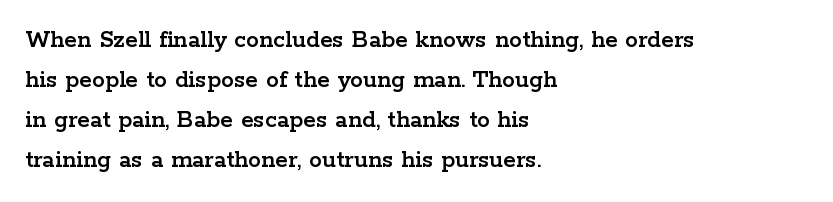
Q: Is the text italic (slanted)? A: No, it is upright.
Q: Is the text underlined? A: No.
Q: How is the paragraph aligned? A: Left-aligned.
Q: Is the spacing between letters normal or unusually wide? A: Normal.
Q: Is the spacing between lines tight, normal or loose? A: Normal.
